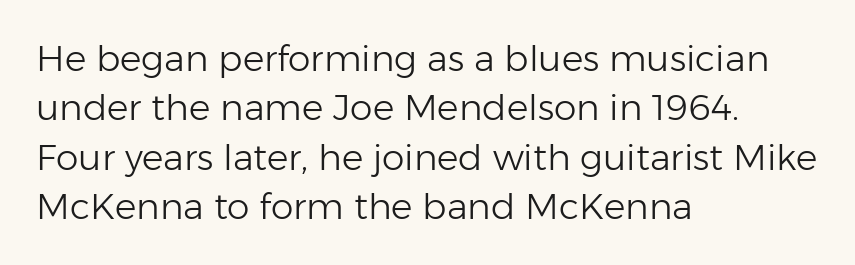
The type sits square on the baseline with zero lean. The glyphs are unaccompanied by any horizontal stroke below them. Summary of weight: not heavy and not bold. Look at the bottom of the vertical strokes: they stop flat, with no serifs. Tracking here is standard; glyphs follow each other at the usual distance.
